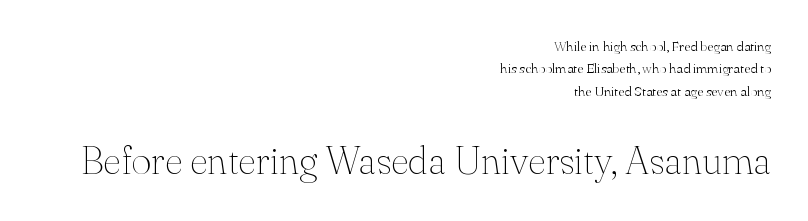
The passage shown stacks its lines at a standard gap. This reads as an unemphasized weight, regular at the heaviest. Looks like regular typesetting: each glyph gets only the width it needs. The face used here appears at its bigger size in the lower chunk. You could call the tracking neutral — neither tight nor loose. If you drew a ruler down the right edge, every line would touch it.
